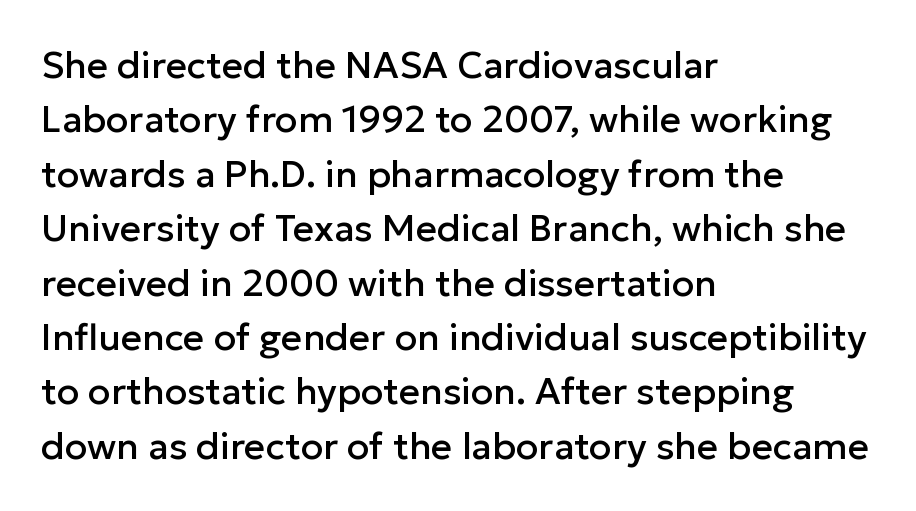
Q: Is the text italic (slanted)? A: No, it is upright.
Q: Is the typeface a serif or a sans-serif typeface? A: Sans-serif.
Q: Is the text underlined? A: No.
Q: How is the paragraph aligned? A: Left-aligned.
Q: Is the spacing between letters normal or unusually wide? A: Normal.
Q: Is the spacing between lines tight, normal or loose? A: Normal.
Q: Width (condensed, normal, or wide)? A: Normal.
Q: Stroke contrast? A: Low.
Q: x-height? A: Medium.
Q: Monospaced? A: No.
